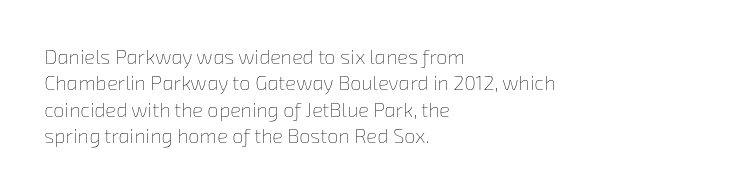
Is there much room between lines? A standard amount, neither cramped nor airy. Honestly, the letter spacing is just normal — you wouldn't notice it. The letters look calm and open, with moderate or lighter stems. Visually the block forms a straight wall on the left and a jagged coastline on the right. Any mark beneath the type? The region is blank.
